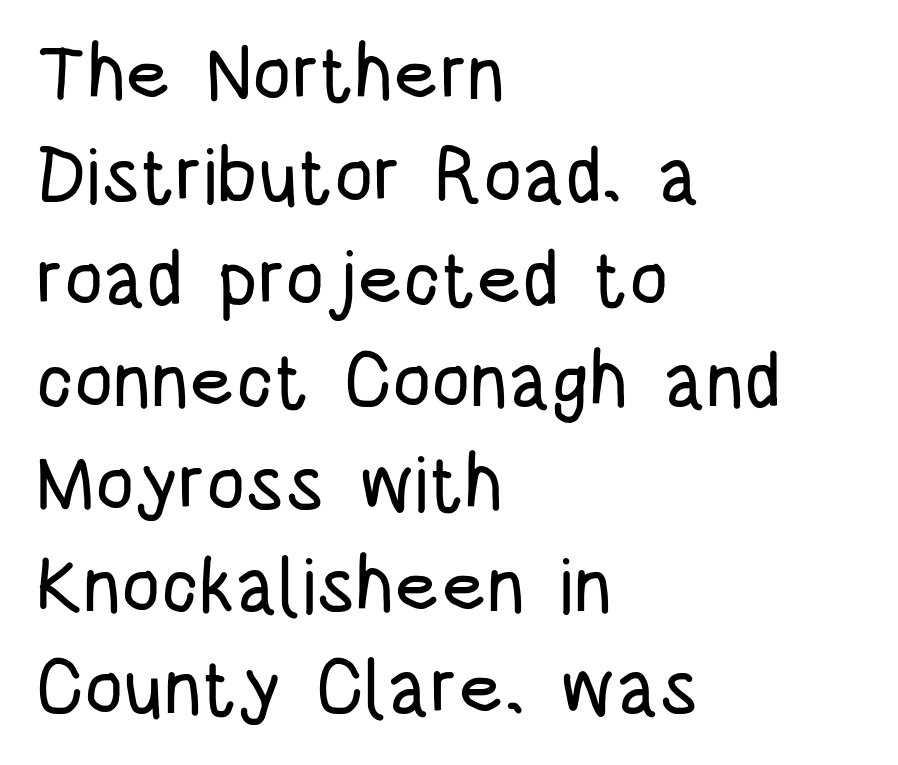
Q: Is the text italic (slanted)? A: No, it is upright.
Q: Is the typeface a serif or a sans-serif typeface? A: Sans-serif.
Q: Is the text underlined? A: No.
Q: How is the paragraph aligned? A: Left-aligned.
Q: Is the spacing between letters normal or unusually wide? A: Normal.
Q: Is the spacing between lines tight, normal or loose? A: Normal.
Q: Width (condensed, normal, or wide)? A: Condensed.
Q: Stroke contrast? A: Low.
Q: x-height? A: Large.
Q: Monospaced? A: No.
